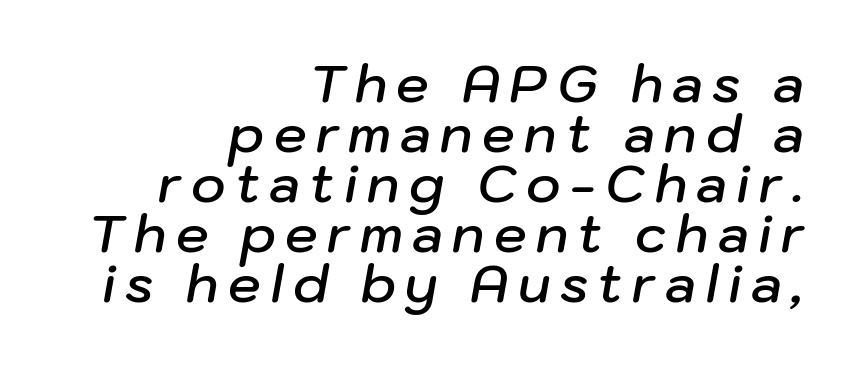
Notice how the stems are inclined rather than vertical — that's the hallmark of italics. The lines in this sample share a right terminus and differ only in where they begin. Each letter keeps its own natural width here, so spacing adapts to shape. Bare-footed words on every line. The line-height multiplier appears low, near solid setting. Is the type bold? Partly — it's a semibold, heavier than regular but not fully bold.
